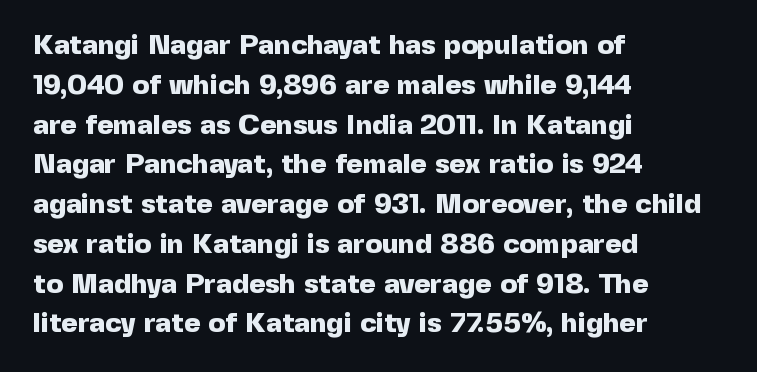
The block of text has a typical density, with ordinary space between rows. The horizontal fit of the characters is conventional and even. Regarding serifs, this sample does without them. Spacing verdict: proportional, widths tailored to each character.
